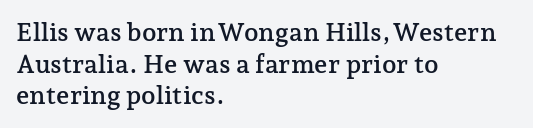
The lettering stays uniformly vertical, giving the passage a roman look. The baseline area is clear. The setting favours the left margin, as ordinary paragraphs usually do. These lines keep a tight, regular rhythm from letter to letter.
